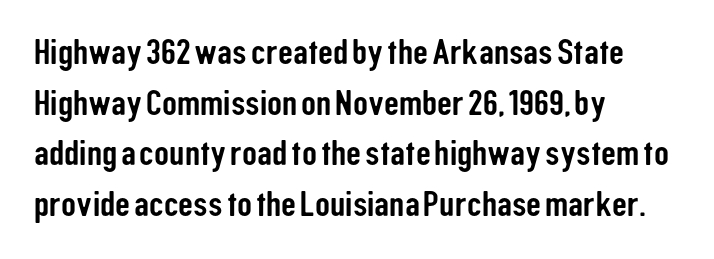
The image shows 37 px condensed sans-serif type, upright; set left-aligned, normal line spacing (1.37x), normal letter spacing, not underlined; low stroke contrast and a medium x-height.
